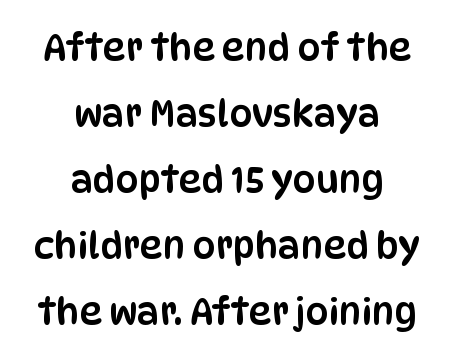
{"serif": "no", "italic": "no", "width": "condensed", "stroke_contrast": "low", "x_height": "large", "monospaced": "no", "underline": "no", "align": "center", "line_spacing_ratio": 1.83, "letter_spacing": "normal", "letter_spacing_em": 0.0, "glyph_px": 36}
